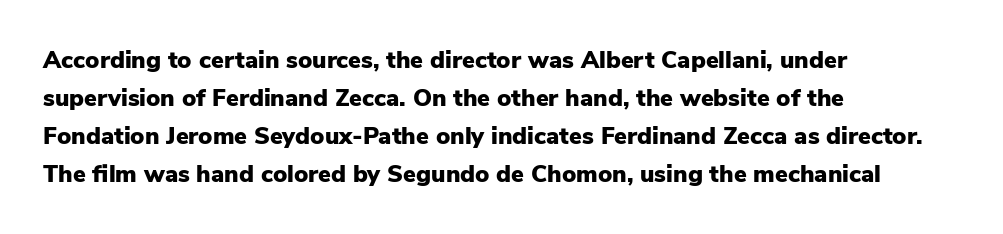
Q: Is the text bold? A: Yes.
Q: Is the text italic (slanted)? A: No, it is upright.
Q: Is the text underlined? A: No.
Q: How is the paragraph aligned? A: Left-aligned.
Q: Is the spacing between letters normal or unusually wide? A: Normal.
Q: Is the spacing between lines tight, normal or loose? A: Normal.
